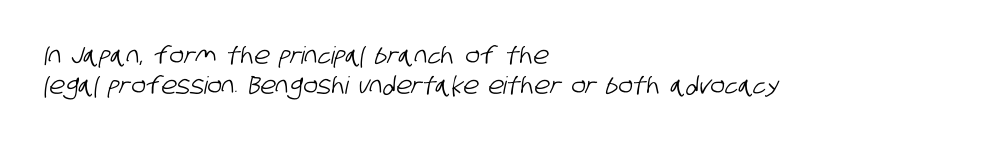
Each new line begins a customary step beneath the previous one. This rendering features lettering with no underline. This rendering uses left alignment, leaving the right contour irregular. How are the letters spaced? Ordinarily, with no added tracking.
